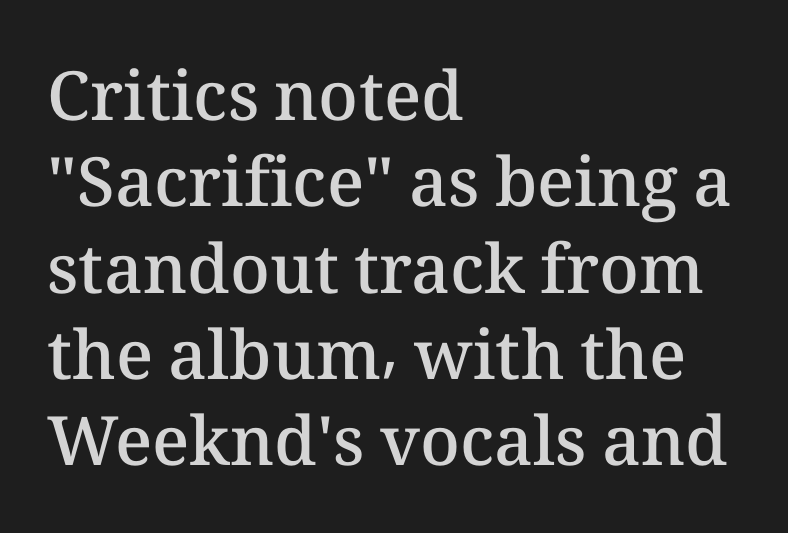
Upright lettering throughout. Do the characters align in a grid? No, the font is proportional. A typesetter would call this leading conventional body-copy spacing. Nobody touched the tracking dial on this one.
